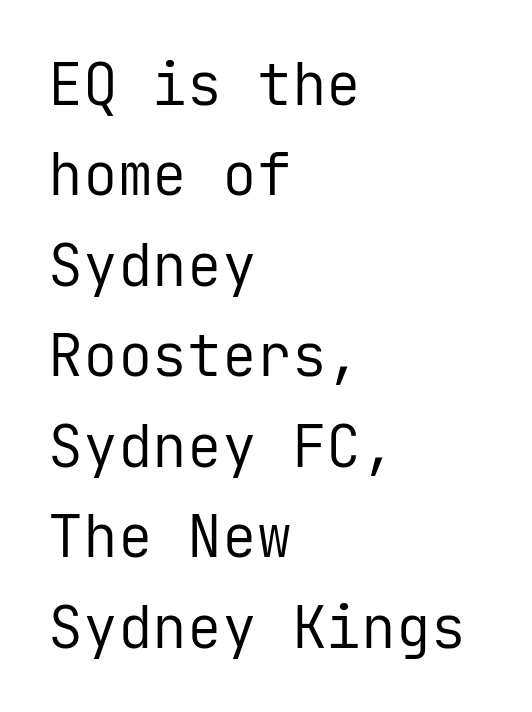
Q: Is the text bold? A: No.
Q: Is the text italic (slanted)? A: No, it is upright.
Q: Is the typeface a serif or a sans-serif typeface? A: Sans-serif.
Q: Is the text underlined? A: No.
Q: How is the paragraph aligned? A: Left-aligned.
Q: Is the spacing between letters normal or unusually wide? A: Normal.
Q: Is the spacing between lines tight, normal or loose? A: Normal.
Q: Width (condensed, normal, or wide)? A: Normal.
Q: Stroke contrast? A: Low.
Q: x-height? A: Medium.
Q: Monospaced? A: Yes.
